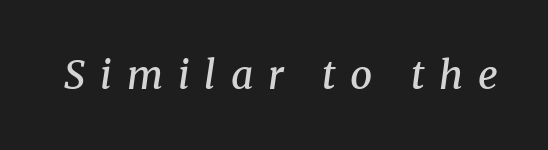
Q: Is the text bold? A: Semi-bold.
Q: Is the text italic (slanted)? A: Yes, it leans right by about 8 degrees.
Q: Is the typeface a serif or a sans-serif typeface? A: Serif.
Q: Is the text underlined? A: No.
Q: Is the spacing between letters normal or unusually wide? A: Unusually wide.
Q: Width (condensed, normal, or wide)? A: Normal.
Q: Stroke contrast? A: Medium.
Q: x-height? A: Medium.
Q: Monospaced? A: No.
